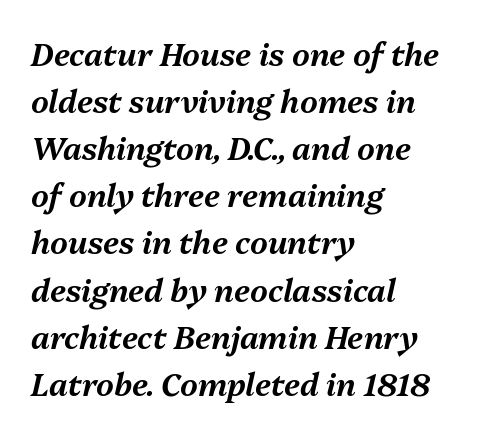
Slanted lettering throughout. The gaps between neighbouring characters are ordinary and unremarkable. Looks like regular typesetting: each glyph gets only the width it needs. Reading down the block, your eye returns to a fixed left position each line.
